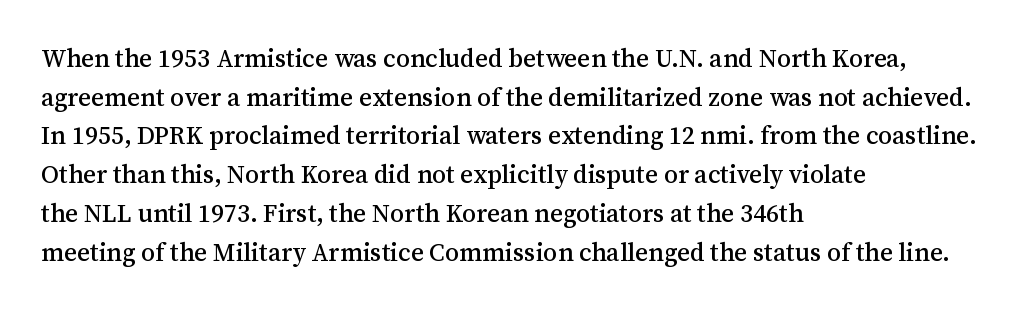
Inter-character spacing is left at the font's built-in metrics. Quick note: underline off. Horizontal alignment here is leftward, the default for most running prose. Posture: vertical. Line spacing here is normal.
